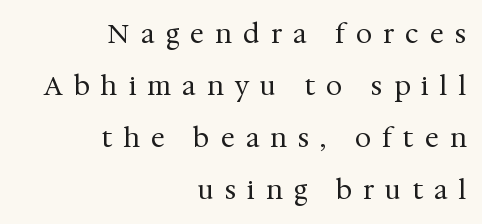
{"italic": "no", "bold": "no", "underline": "no", "align": "right", "line_spacing": "loose", "line_spacing_ratio": 2.0, "letter_spacing": "wide", "letter_spacing_em": 0.44, "glyph_px": 26}
